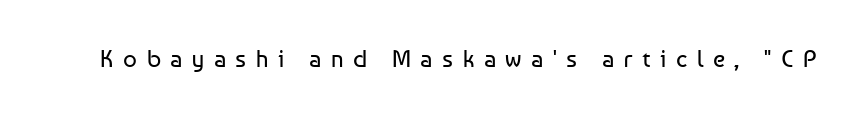
The image shows 24 px text type, upright; set unusually wide letter spacing (+0.4 em), not underlined.
